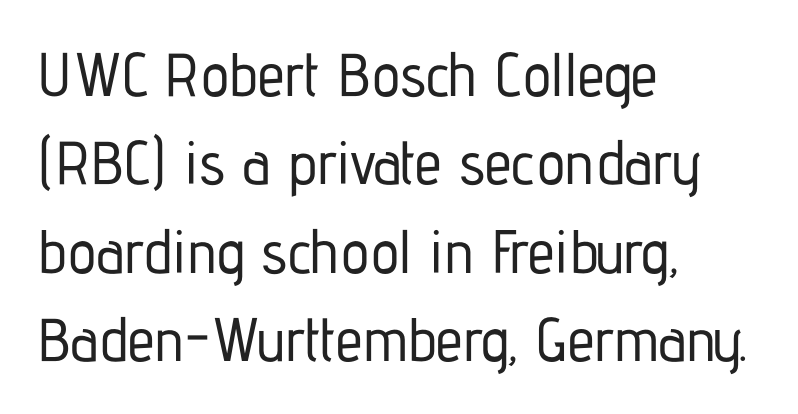
The typeface chosen for these lines omits serifs. Honestly, the letter spacing is just normal — you wouldn't notice it. Horizontally, the lines are justified to the leading edge only. The letters stand straight up with perfectly vertical stems. Varying glyph widths throughout — classic text-font behaviour. Does the leading feel generous? No, just average.
